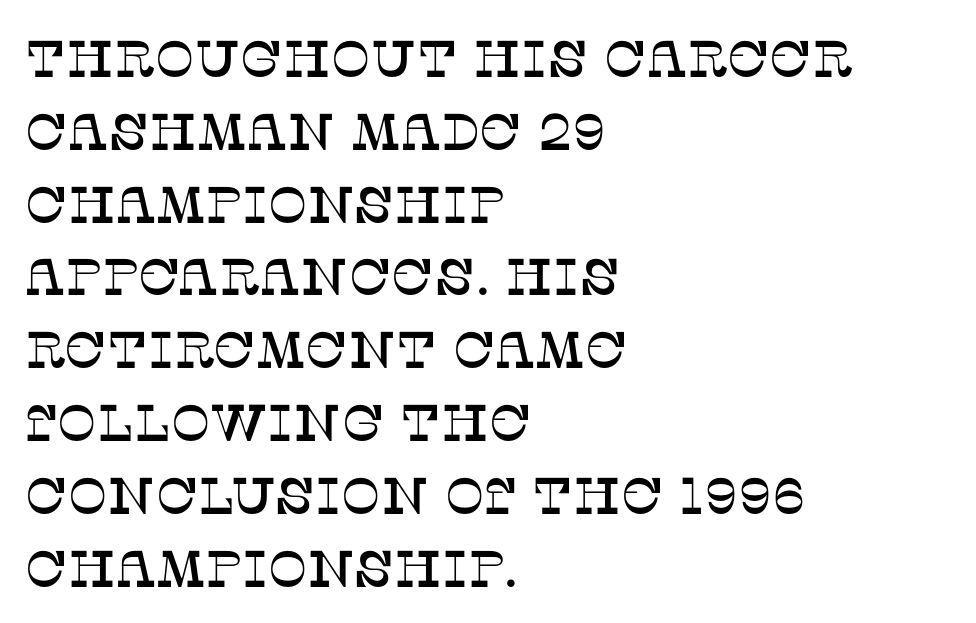
The image shows 52 px serif type, upright; set left-aligned, normal line spacing (1.4x), normal letter spacing, not underlined; low stroke contrast and a large x-height.
